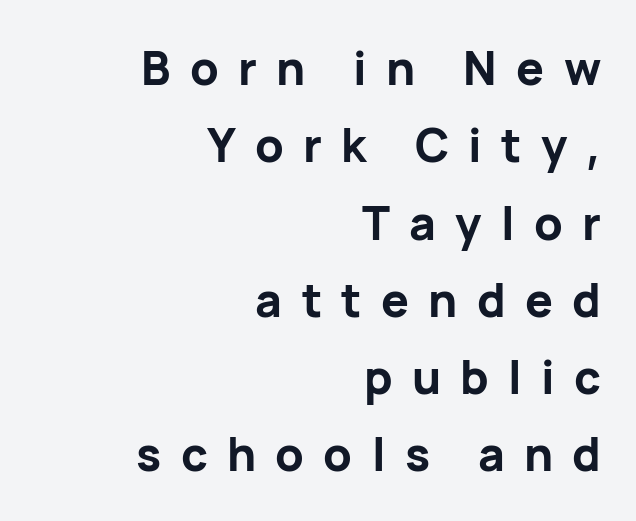
Right-aligned paragraph, ragged on the left. The letters advance in unequal steps, a hallmark of proportional type. On the weight axis this lands at bold, roughly 700. Vertically, the passage feels balanced, rows spaced as you'd expect. Underlining? Definitely not there. Unlike a traditional serif, this face leaves its strokes unadorned.
